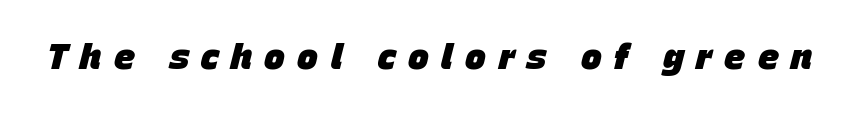
{"italic": "yes", "lean": "right", "slant_degrees": 15, "bold": "yes", "weight": "heavy", "width": "normal", "stroke_contrast": "low", "x_height": "large", "monospaced": "no", "underline": "no", "letter_spacing": "wide", "letter_spacing_em": 0.35, "glyph_px": 35}
